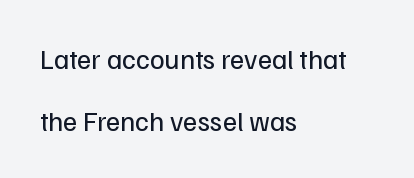
When letters stand straight like this, we call the style roman or upright. The compositor pushed each line to the left boundary. Bare-footed words on every line. The designer went with a sans here, leaving each stem footless. Summary of vertical rhythm: relaxed, with wide interline spacing. Do the characters align in a grid? No, the font is proportional.
